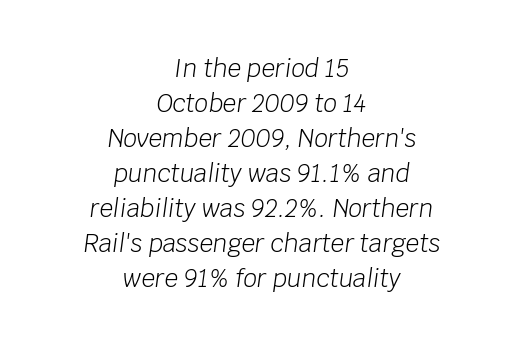
Q: Is the text bold? A: No.
Q: Is the text italic (slanted)? A: Yes, it leans right by about 8 degrees.
Q: Is the text underlined? A: No.
Q: How is the paragraph aligned? A: Centered.
Q: Is the spacing between letters normal or unusually wide? A: Normal.
Q: Is the spacing between lines tight, normal or loose? A: Normal.
